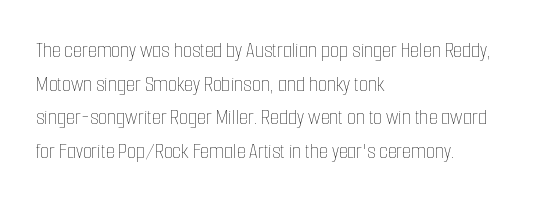
Q: Is the text bold? A: No.
Q: Is the text italic (slanted)? A: No, it is upright.
Q: Is the text underlined? A: No.
Q: How is the paragraph aligned? A: Left-aligned.
Q: Is the spacing between letters normal or unusually wide? A: Normal.
Q: Is the spacing between lines tight, normal or loose? A: Normal.
